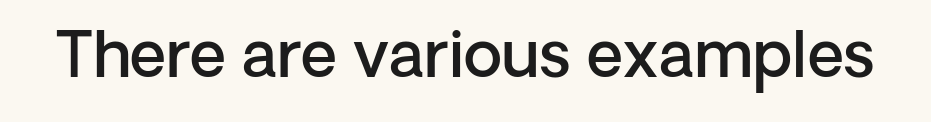
The image shows 63 px semibold sans-serif type, upright; set normal letter spacing, not underlined; low stroke contrast and a medium x-height.
